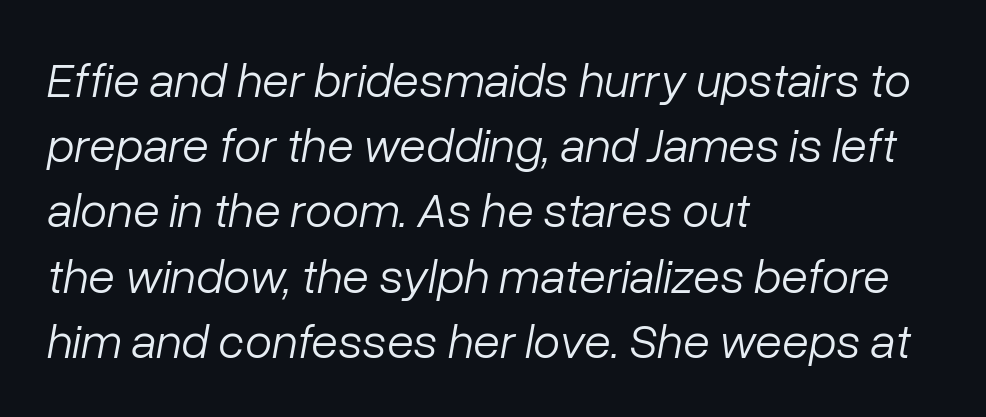
Q: Is the text bold? A: No.
Q: Is the text italic (slanted)? A: Yes, it leans right by about 10 degrees.
Q: Is the text underlined? A: No.
Q: How is the paragraph aligned? A: Left-aligned.
Q: Is the spacing between letters normal or unusually wide? A: Normal.
Q: Is the spacing between lines tight, normal or loose? A: Normal.
Q: Width (condensed, normal, or wide)? A: Normal.
Q: Stroke contrast? A: Low.
Q: x-height? A: Medium.
Q: Monospaced? A: No.
